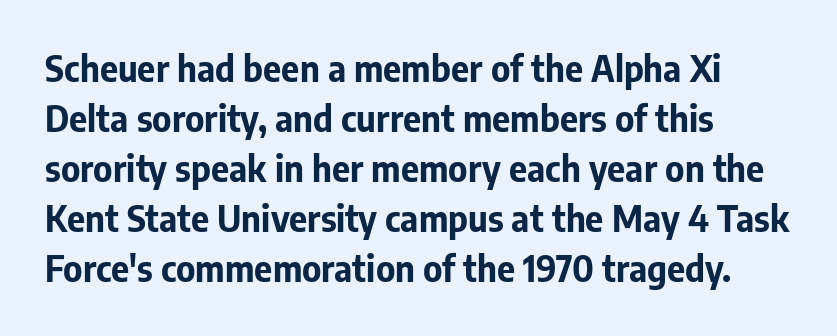
If you drew a line through each stem, it would be perfectly vertical. Is the letter spacing exaggerated? No — it looks like the ordinary default. Visually the block forms a straight wall on the left and a jagged coastline on the right. Are there feet on the stems? There aren't — it's a sans. The rendering uses a bold face; every stroke is thick and dark. Here the designer chose a conventional face with non-uniform glyph widths.
